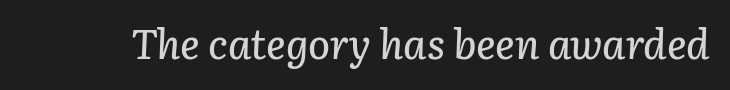
{"italic": "yes", "lean": "right", "slant_degrees": 3, "width": "normal", "stroke_contrast": "low", "x_height": "medium", "monospaced": "no", "underline": "no", "letter_spacing": "normal", "letter_spacing_em": 0.0, "glyph_px": 41}
